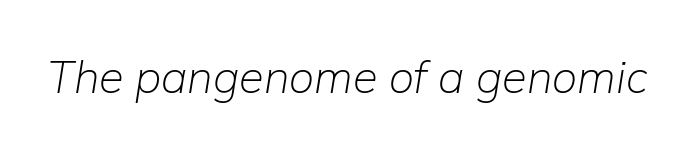
{"italic": "yes", "lean": "right", "slant_degrees": 9, "bold": "no", "weight": "light", "width": "normal", "stroke_contrast": "low", "x_height": "medium", "monospaced": "no", "underline": "no", "letter_spacing": "normal", "letter_spacing_em": 0.0, "glyph_px": 45}
